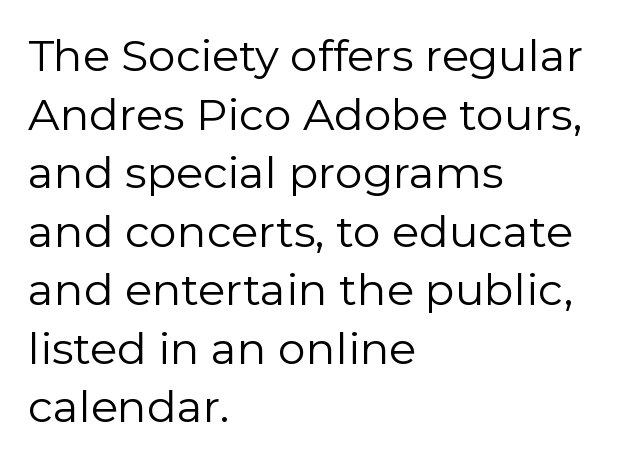
Q: Is the text bold? A: No.
Q: Is the text italic (slanted)? A: No, it is upright.
Q: Is the typeface a serif or a sans-serif typeface? A: Sans-serif.
Q: Is the text underlined? A: No.
Q: How is the paragraph aligned? A: Left-aligned.
Q: Is the spacing between letters normal or unusually wide? A: Normal.
Q: Is the spacing between lines tight, normal or loose? A: Normal.
Q: Width (condensed, normal, or wide)? A: Normal.
Q: Stroke contrast? A: Low.
Q: x-height? A: Medium.
Q: Monospaced? A: No.
